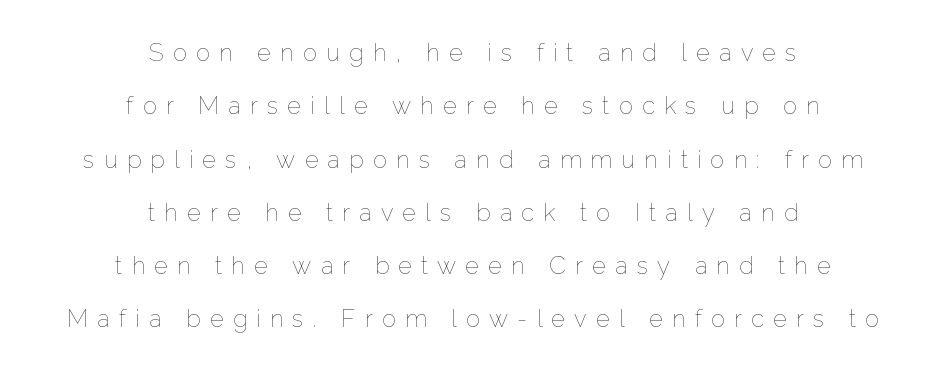
The image shows 24 px text type, upright; set centered, loose line spacing (2.22x), unusually wide letter spacing (+0.38 em), not underlined.
